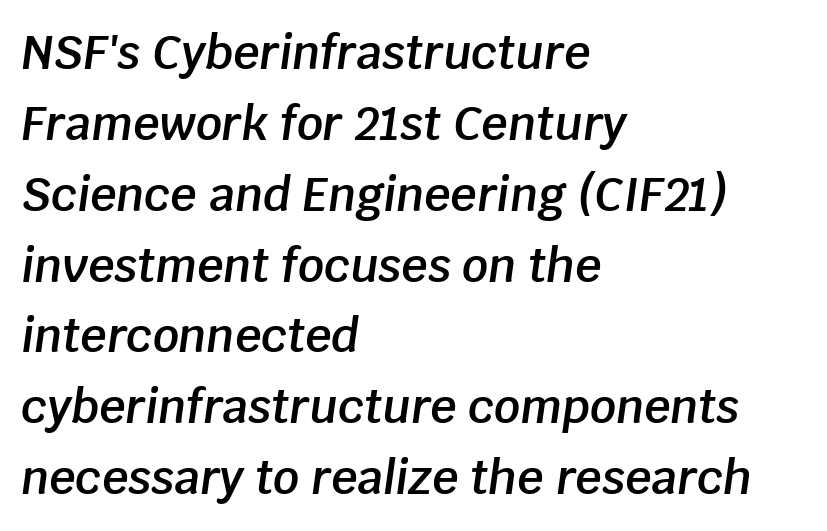
Q: Is the text bold? A: Semi-bold.
Q: Is the text italic (slanted)? A: Yes, it leans right by about 8 degrees.
Q: Is the text underlined? A: No.
Q: How is the paragraph aligned? A: Left-aligned.
Q: Is the spacing between letters normal or unusually wide? A: Normal.
Q: Is the spacing between lines tight, normal or loose? A: Normal.
Q: Width (condensed, normal, or wide)? A: Normal.
Q: Stroke contrast? A: Low.
Q: x-height? A: Large.
Q: Monospaced? A: No.
